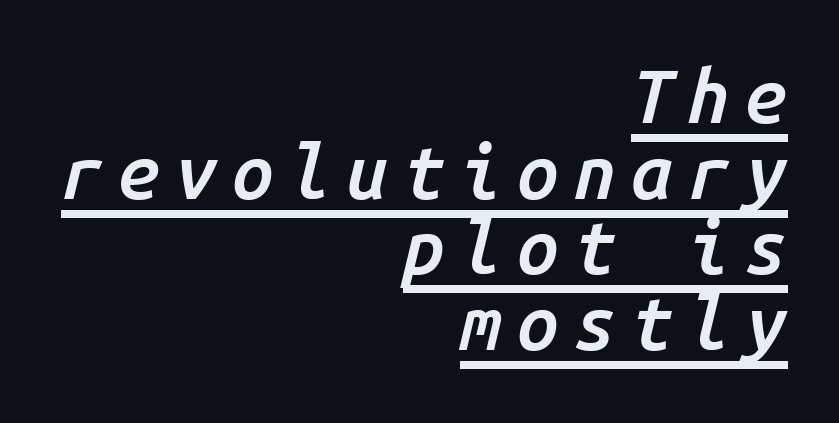
The block of text is dense from top to bottom, with scant space between rows. Note the uniform advance width — an 'i' takes as much space as an 'm'. You could only call the tracking loose — the letters float apart. This rendering uses right alignment, leaving the left contour irregular.
